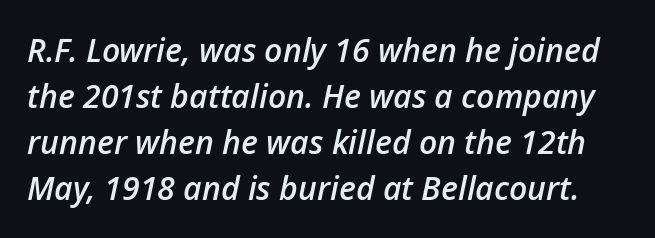
The image shows 32 px semibold type, italic (leaning right); set normal line spacing (1.44x), normal letter spacing, not underlined; low stroke contrast and a medium x-height.
